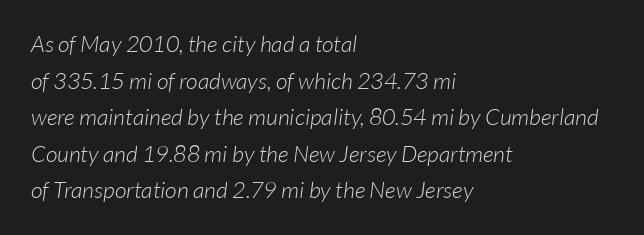
{"bold": "no", "underline": "no", "align": "left", "line_spacing": "normal", "line_spacing_ratio": 1.59, "letter_spacing": "normal", "letter_spacing_em": 0.0, "glyph_px": 23}
